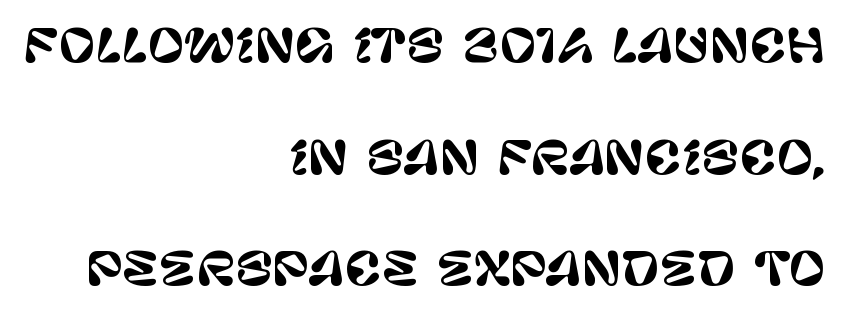
The image shows 45 px sans-serif type; set right-aligned, loose line spacing (2.48x), normal letter spacing, not underlined; low stroke contrast and a large x-height.
